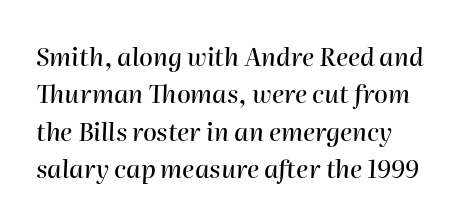
{"italic": "yes", "lean": "right", "slant_degrees": 2, "underline": "no", "align": "left", "line_spacing": "normal", "line_spacing_ratio": 1.5, "letter_spacing": "normal", "letter_spacing_em": 0.0, "glyph_px": 25}
